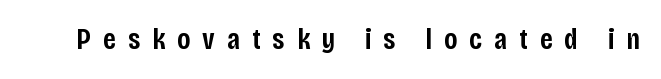
{"serif": "no", "italic": "no", "bold": "semi", "weight": "semibold", "width": "condensed", "stroke_contrast": "low", "x_height": "large", "monospaced": "no", "underline": "no", "letter_spacing": "wide", "letter_spacing_em": 0.4, "glyph_px": 30}
